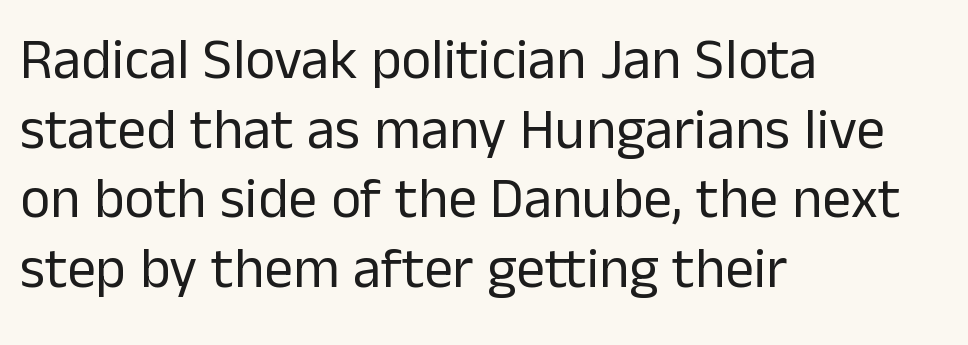
This rendering leaves character spacing at its baseline value. The strip under each line holds only bare page. No chunkiness to these letters — they're not bold. The characters display no serif detailing; their extremities are plain. Designer's note — italics off, roman on. A student would call this left alignment; a typographer would say flush left, rag right.
